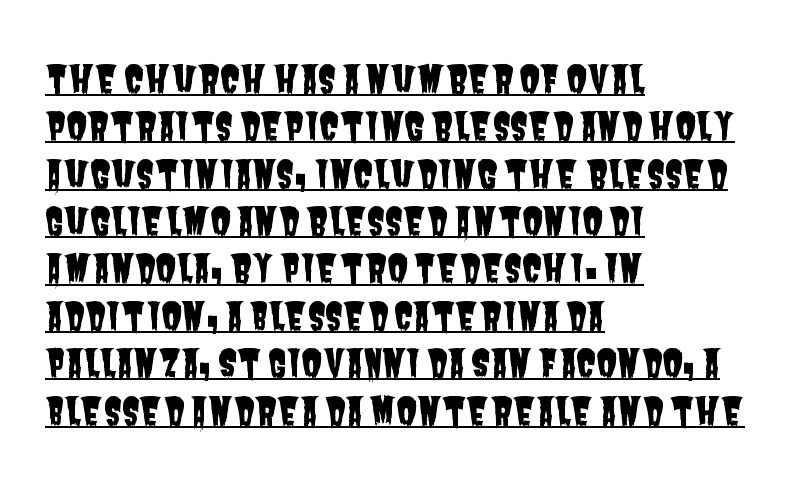
How are the letters spaced? Ordinarily, with no added tracking. Line starts are locked; line ends wander. The lines sit at an ordinary, default distance from one another. Varying glyph widths throughout — classic text-font behaviour. Glance below the letters and you will spot a drawn line. The passage shown is typeset with a sans-serif family.
